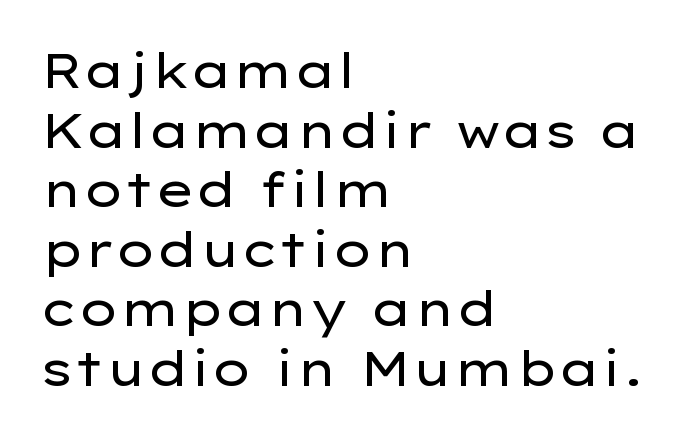
Q: Is the text bold? A: No.
Q: Is the text italic (slanted)? A: No, it is upright.
Q: Is the typeface a serif or a sans-serif typeface? A: Sans-serif.
Q: Is the text underlined? A: No.
Q: How is the paragraph aligned? A: Left-aligned.
Q: Is the spacing between letters normal or unusually wide? A: Normal.
Q: Width (condensed, normal, or wide)? A: Wide.
Q: Stroke contrast? A: Low.
Q: x-height? A: Medium.
Q: Monospaced? A: No.
